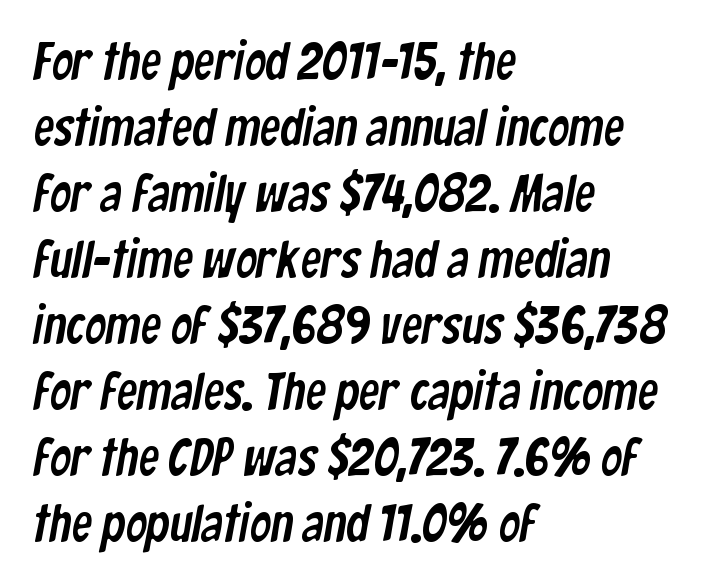
{"serif": "no", "width": "condensed", "stroke_contrast": "low", "x_height": "medium", "monospaced": "no", "underline": "no", "align": "left", "line_spacing": "normal", "line_spacing_ratio": 1.27, "letter_spacing": "normal", "letter_spacing_em": 0.0, "glyph_px": 52}
